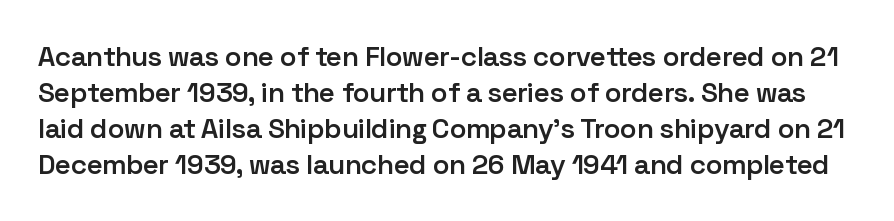
{"serif": "no", "italic": "no", "bold": "semi", "weight": "semibold", "width": "normal", "stroke_contrast": "low", "x_height": "medium", "monospaced": "no", "underline": "no", "line_spacing": "normal", "line_spacing_ratio": 1.28, "letter_spacing": "normal", "letter_spacing_em": 0.0, "glyph_px": 28}
